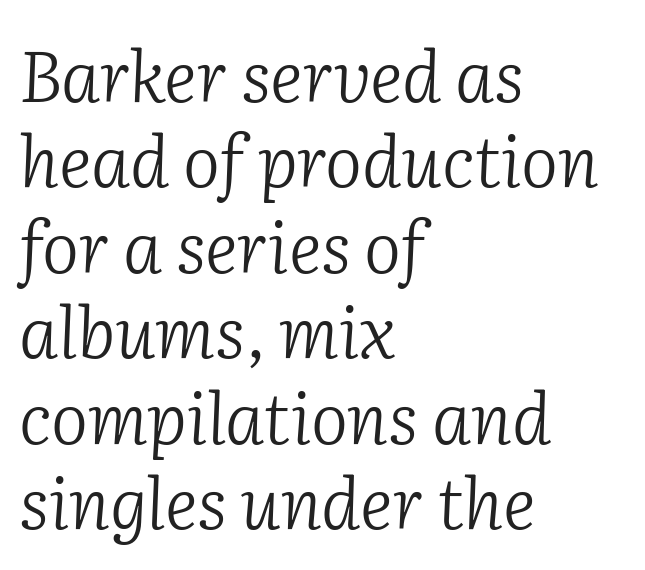
The image shows 70 px light serif type, italic (leaning right); set left-aligned, line spacing 1.22x, normal letter spacing, not underlined; low stroke contrast and a medium x-height.
